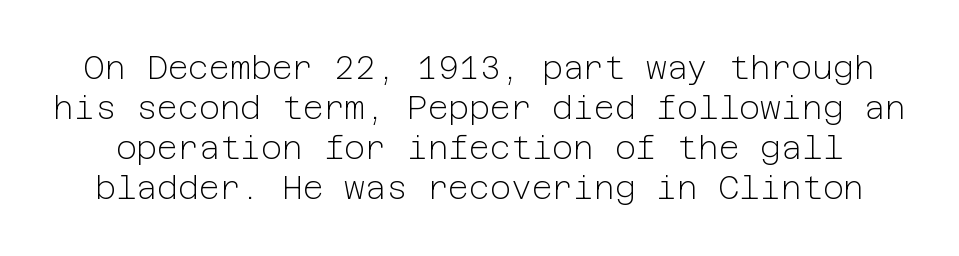
Q: Is the text bold? A: No.
Q: Is the text italic (slanted)? A: No, it is upright.
Q: Is the typeface a serif or a sans-serif typeface? A: Sans-serif.
Q: Is the text underlined? A: No.
Q: Is the spacing between letters normal or unusually wide? A: Normal.
Q: Is the spacing between lines tight, normal or loose? A: Normal.
Q: Width (condensed, normal, or wide)? A: Normal.
Q: Stroke contrast? A: Low.
Q: x-height? A: Medium.
